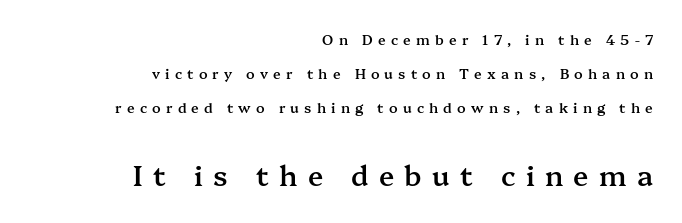
{"serif": "yes", "italic": "no", "bold": "semi", "weight": "semibold", "width": "normal", "stroke_contrast": "medium", "x_height": "medium", "monospaced": "no", "underline": "no", "align": "right", "line_spacing": "loose", "line_spacing_ratio": 2.44, "letter_spacing": "wide", "letter_spacing_em": 0.37, "larger_block": "second", "size_ratio": 2.0, "glyph_px": 28}
